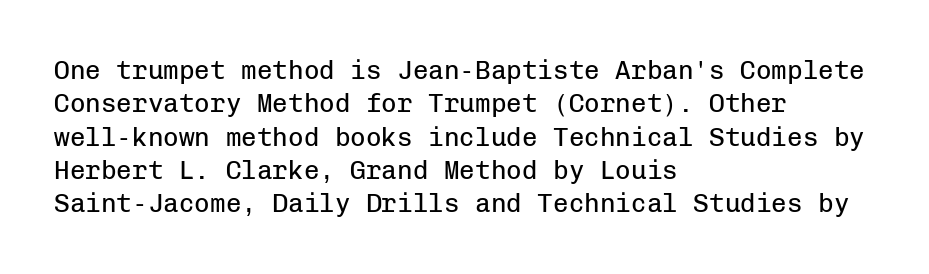
Compared with typical paragraphs, the rows here are spaced about the same. The letters stand straight up with perfectly vertical stems. Short and long lines alike share a common starting point at left. Is the stroke heavy? The answer is a plain regular-or-lighter. In terms of letterspacing, this is plain default setting. Just letters on the line, the space beneath them empty.
